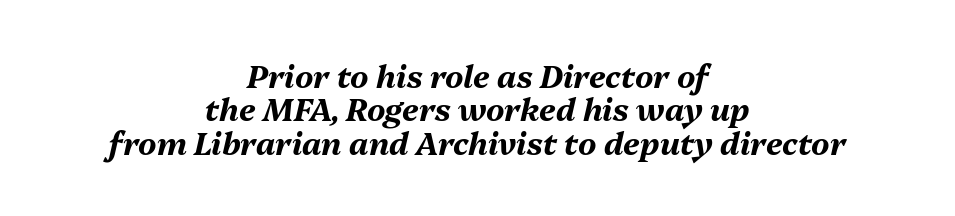
The letters advance in unequal steps, a hallmark of proportional type. In terms of leading, this rendering errs on the cramped side. Caption: multi-line text, centered on the measure. Plain, unruled lines of type. The strokes are fattened all the way to bold.
